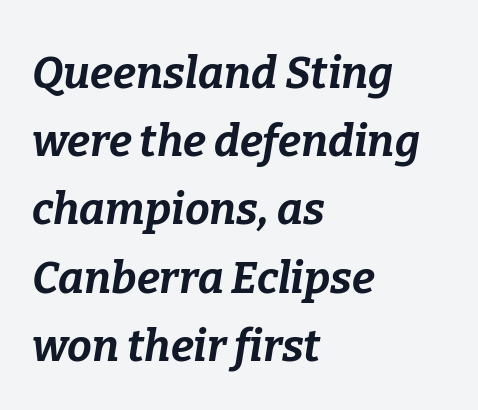
The image shows 44 px bold type, italic (leaning right); set left-aligned, normal line spacing (1.55x), normal letter spacing, not underlined; low stroke contrast and a medium x-height.
